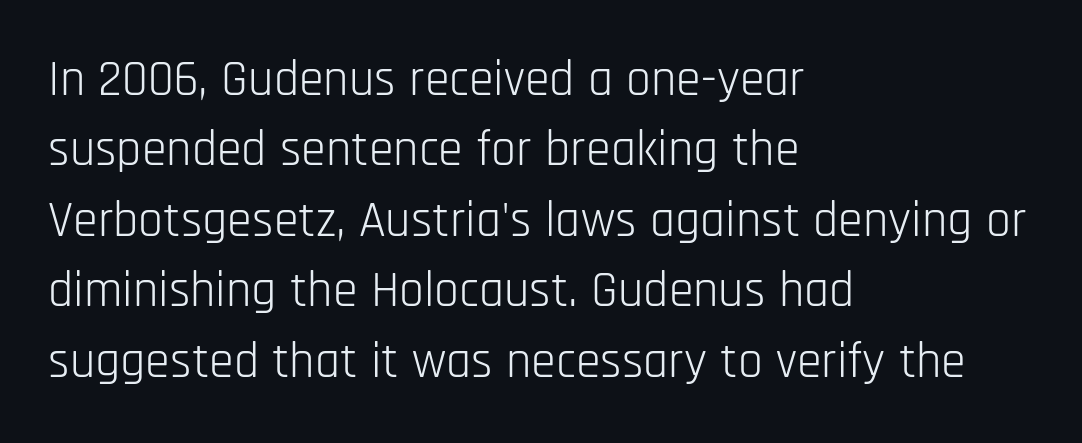
Q: Is the text bold? A: No.
Q: Is the text italic (slanted)? A: No, it is upright.
Q: Is the typeface a serif or a sans-serif typeface? A: Sans-serif.
Q: Is the text underlined? A: No.
Q: How is the paragraph aligned? A: Left-aligned.
Q: Is the spacing between letters normal or unusually wide? A: Normal.
Q: Is the spacing between lines tight, normal or loose? A: Normal.
Q: Width (condensed, normal, or wide)? A: Condensed.
Q: Stroke contrast? A: Low.
Q: x-height? A: Large.
Q: Monospaced? A: No.
